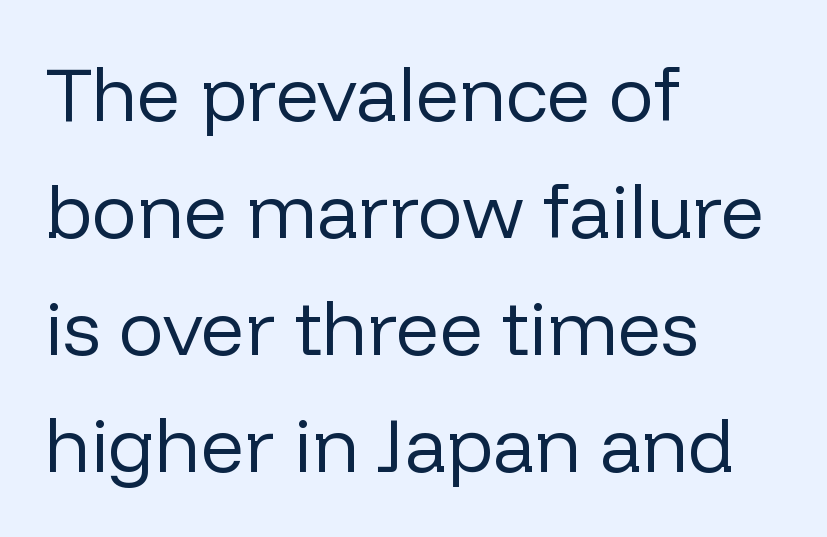
Q: Is the text bold? A: No.
Q: Is the text italic (slanted)? A: No, it is upright.
Q: Is the typeface a serif or a sans-serif typeface? A: Sans-serif.
Q: Is the text underlined? A: No.
Q: How is the paragraph aligned? A: Left-aligned.
Q: Is the spacing between letters normal or unusually wide? A: Normal.
Q: Is the spacing between lines tight, normal or loose? A: Normal.
Q: Width (condensed, normal, or wide)? A: Normal.
Q: Stroke contrast? A: Low.
Q: x-height? A: Medium.
Q: Monospaced? A: No.
